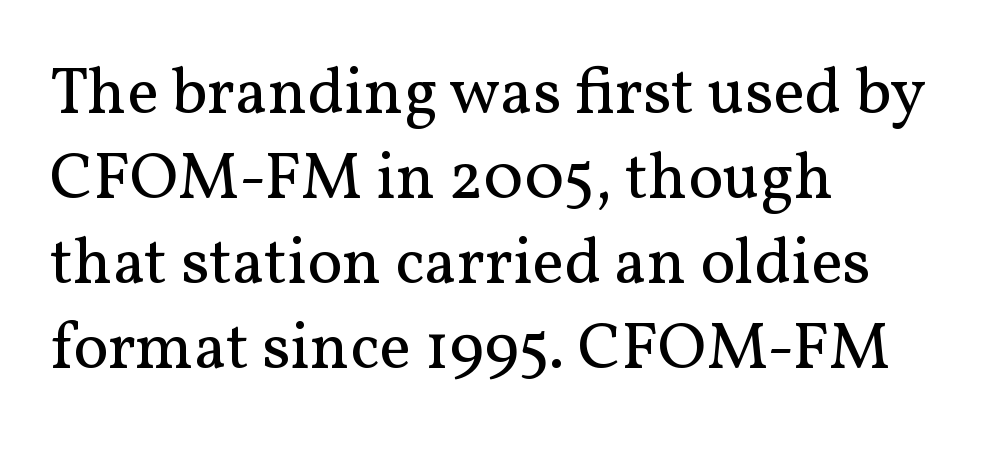
Is this a sans? No — the strokes have serifs. Nobody touched the tracking dial on this one. All the whitespace from short lines collects on the right. Bold? No — there's no thickening of the strokes. Students, observe: this is what conventionally led text looks like. Do the characters align in a grid? No, the font is proportional.
